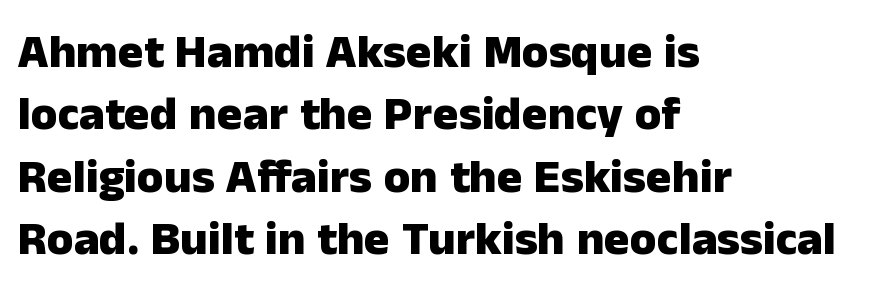
{"serif": "no", "italic": "no", "bold": "yes", "weight": "heavy", "width": "normal", "stroke_contrast": "low", "x_height": "medium", "monospaced": "no", "underline": "no", "align": "left", "line_spacing": "normal", "line_spacing_ratio": 1.3, "letter_spacing": "normal", "letter_spacing_em": 0.0, "glyph_px": 48}
